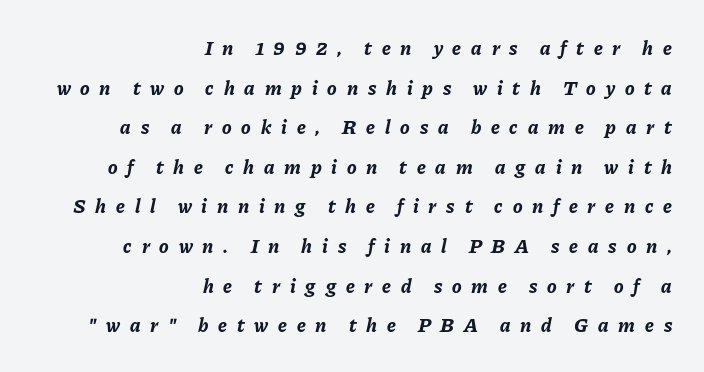
As a designer I'd log this as weight 700, bold. The rag falls on the left side of this text block. Type without underlining. The typography opts for an oblique posture over an upright one. What stands out about the letter spacing? Its width — letters are far apart. A typesetter would call this leading open, well beyond the default.
